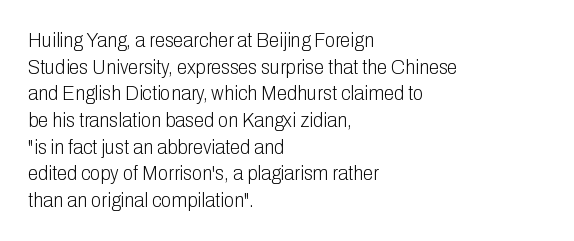
The image shows 21 px text type, upright; set left-aligned, normal line spacing (1.27x), normal letter spacing, not underlined.
